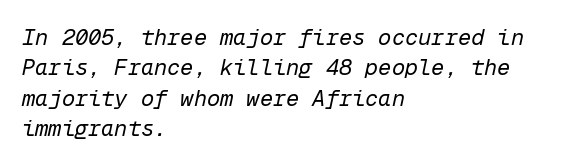
The image shows 22 px text type, italic (leaning right); set left-aligned, normal line spacing (1.38x), normal letter spacing, not underlined.
